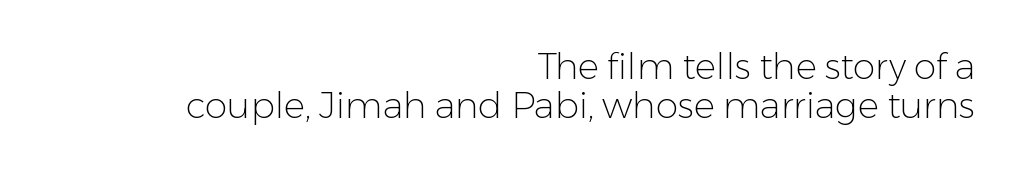
{"serif": "no", "italic": "no", "bold": "no", "weight": "light", "width": "normal", "stroke_contrast": "low", "x_height": "medium", "monospaced": "no", "underline": "no", "align": "right", "line_spacing": "tight", "line_spacing_ratio": 1.07, "letter_spacing": "normal", "letter_spacing_em": 0.0, "glyph_px": 36}
